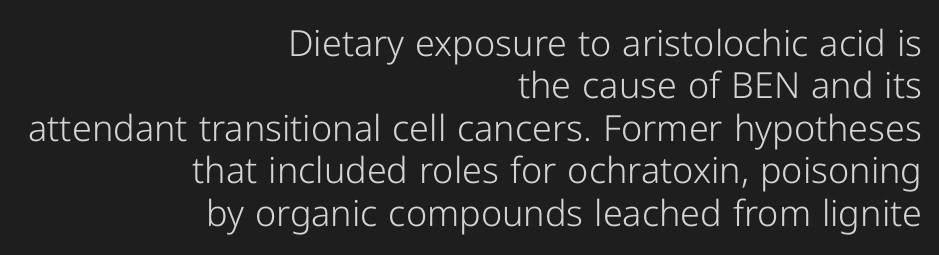
The strokes are not fattened; the text isn't bold. The rag falls on the left side of this text block. Note: no serifs on the glyphs. Varying glyph widths throughout — classic text-font behaviour. Between one letter and the next there's only the usual sliver of space.
